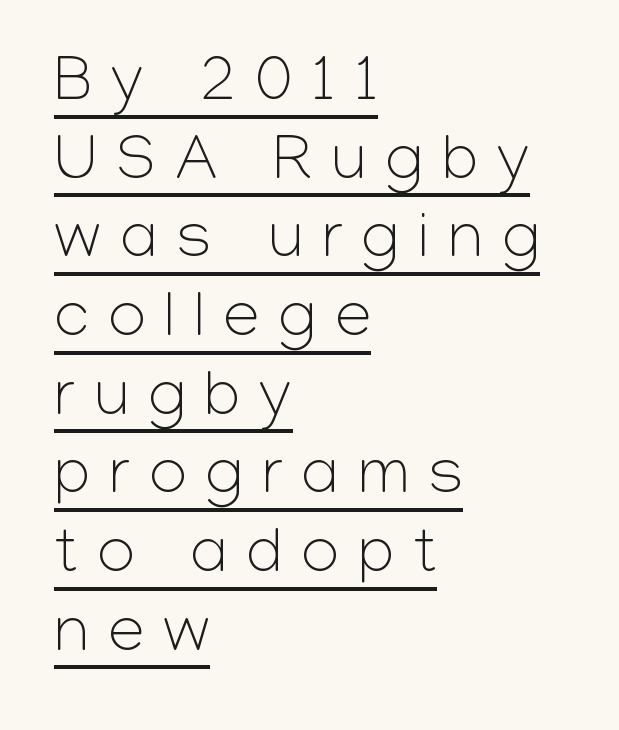
The image shows 65 px light sans-serif type, upright; set left-aligned, line spacing 1.21x, unusually wide letter spacing (+0.3 em), underlined; low stroke contrast and a medium x-height.
